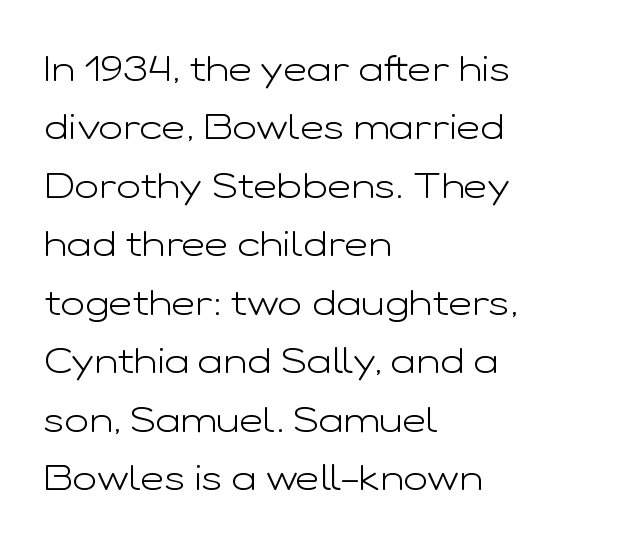
The image shows 37 px light, wide sans-serif type, upright; set left-aligned, normal line spacing (1.58x), normal letter spacing, not underlined; low stroke contrast and a medium x-height.
